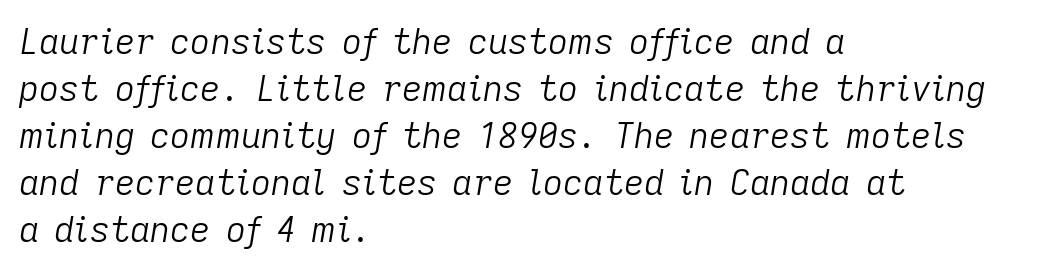
The image shows 35 px light type, italic (leaning right); set left-aligned, normal line spacing (1.34x), normal letter spacing, not underlined; low stroke contrast and a medium x-height.
